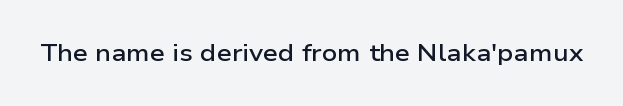
{"italic": "no", "bold": "semi", "underline": "no", "letter_spacing": "normal", "letter_spacing_em": 0.0, "glyph_px": 24}
